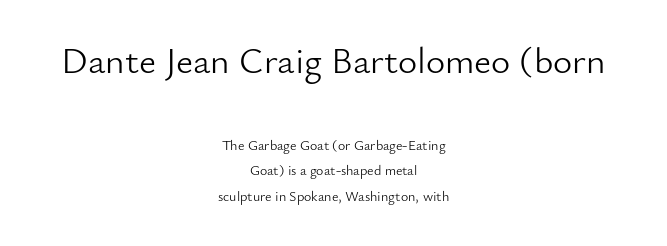
Q: Is the text bold? A: No.
Q: Is the text italic (slanted)? A: No, it is upright.
Q: Is the typeface a serif or a sans-serif typeface? A: Sans-serif.
Q: Is the text underlined? A: No.
Q: How is the paragraph aligned? A: Centered.
Q: Is the spacing between letters normal or unusually wide? A: Normal.
Q: Which block of text is set in a larger size, the first (top) or the second (bottom)? A: The first (top) one.
Q: Width (condensed, normal, or wide)? A: Normal.
Q: Stroke contrast? A: Low.
Q: x-height? A: Small.
Q: Monospaced? A: No.
